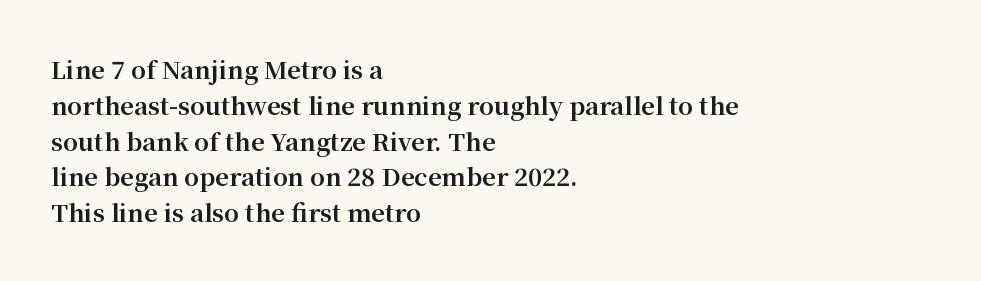
Italic: no, the glyphs are upright roman. Reading down the column, the eye jumps a familiar distance to each next line. Each row of text sits above clean, open space. Chunky letters — that's bold for sure.
